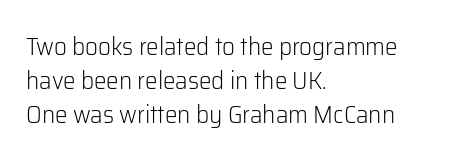
{"italic": "no", "bold": "no", "underline": "no", "align": "left", "line_spacing": "normal", "line_spacing_ratio": 1.37, "letter_spacing": "normal", "letter_spacing_em": 0.0, "glyph_px": 25}
